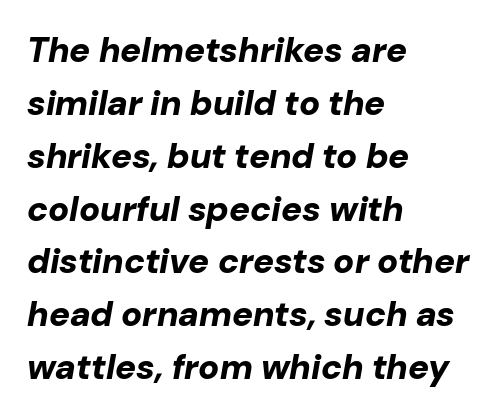
The image shows 35 px bold type, italic (leaning right); set left-aligned, normal line spacing (1.51x), normal letter spacing, not underlined; low stroke contrast and a medium x-height.
